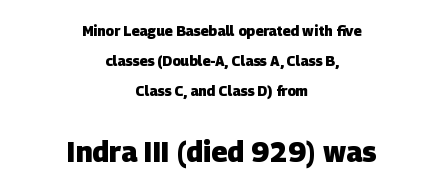
Q: Is the text bold? A: Yes.
Q: Is the typeface a serif or a sans-serif typeface? A: Sans-serif.
Q: Is the text underlined? A: No.
Q: How is the paragraph aligned? A: Centered.
Q: Is the spacing between letters normal or unusually wide? A: Normal.
Q: Is the spacing between lines tight, normal or loose? A: Loose.
Q: Which block of text is set in a larger size, the first (top) or the second (bottom)? A: The second (bottom) one.
Q: Width (condensed, normal, or wide)? A: Normal.
Q: Stroke contrast? A: Low.
Q: x-height? A: Large.
Q: Monospaced? A: No.
